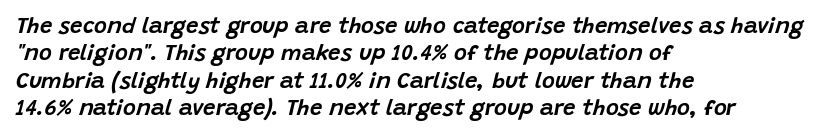
{"italic": "yes", "lean": "right", "slant_degrees": 15, "underline": "no", "align": "left", "line_spacing_ratio": 1.24, "letter_spacing": "normal", "letter_spacing_em": 0.0, "glyph_px": 22}
